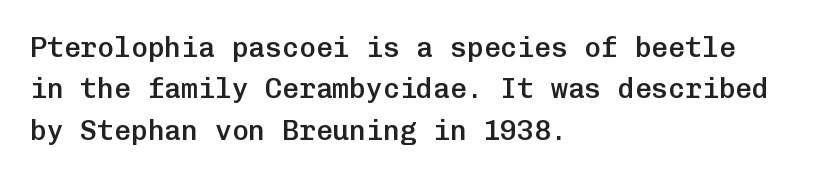
The glyphs have the mass of a demibold cut, below bold. How are the letters spaced? Ordinarily, with no added tracking. The typesetter chose a ragged-right arrangement here. The passage shown is not underscored anywhere. Tall strokes in this sample are plumb rather than angled. Each letter, wide or thin by design, is forced into the same width here.
